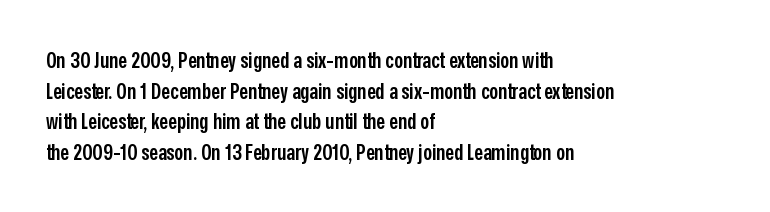
Q: Is the text bold? A: Semi-bold.
Q: Is the text italic (slanted)? A: No, it is upright.
Q: Is the text underlined? A: No.
Q: How is the paragraph aligned? A: Left-aligned.
Q: Is the spacing between letters normal or unusually wide? A: Normal.
Q: Is the spacing between lines tight, normal or loose? A: Normal.
